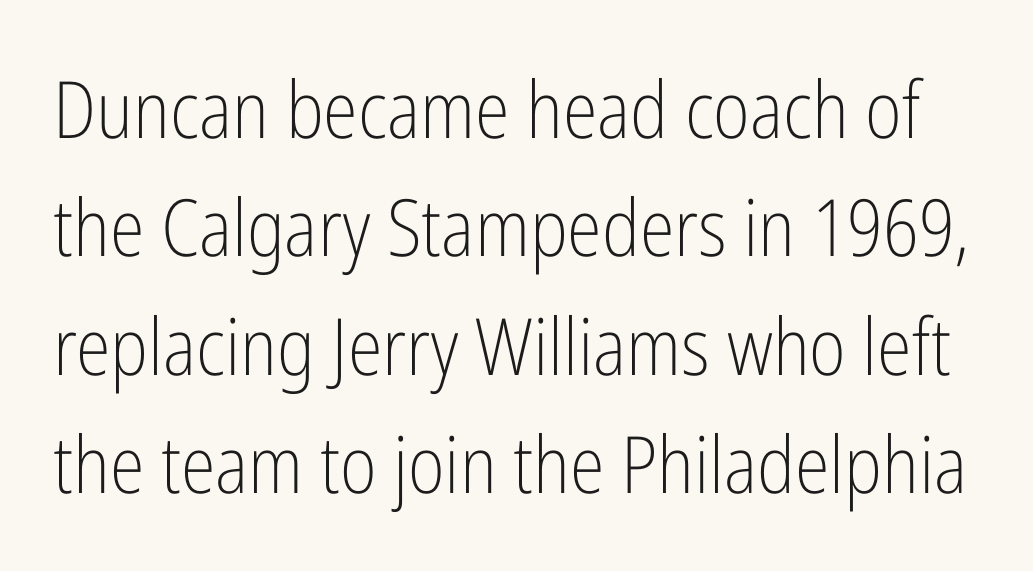
Whoever set this chose a conventional vertical rhythm. Upright lettering throughout. Here the glyphs are tracked normally, forming tight word shapes. Weight class: somewhere from thin through regular. Character widths vary here, with narrow letters taking less room than wide ones.
